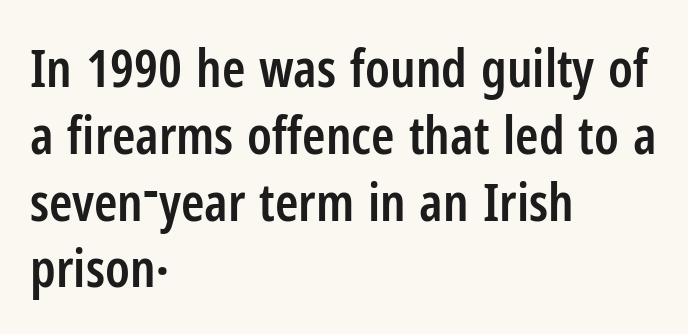
The rendering keeps characters at their native spacing. A typesetter would call this proportional, since set widths differ per character. The space directly below the letters is spotless. Leading: standard. Does the copy run flush right? No — it runs flush left.
